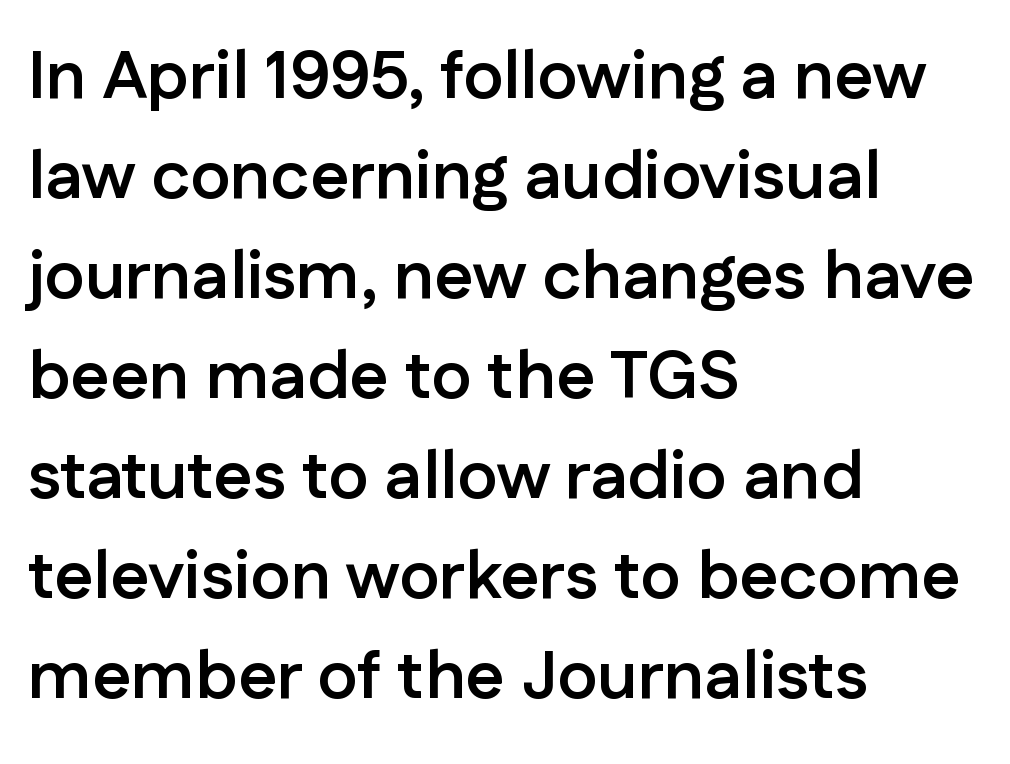
{"serif": "no", "italic": "no", "bold": "yes", "weight": "semibold", "width": "normal", "stroke_contrast": "low", "x_height": "medium", "monospaced": "no", "underline": "no", "align": "left", "line_spacing": "normal", "line_spacing_ratio": 1.47, "letter_spacing": "normal", "letter_spacing_em": 0.0, "glyph_px": 68}
